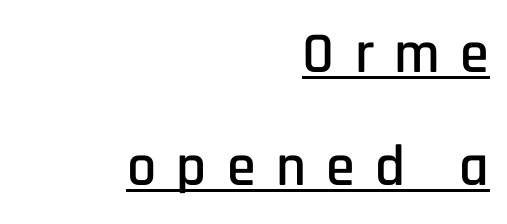
{"serif": "no", "italic": "no", "width": "condensed", "stroke_contrast": "low", "x_height": "large", "monospaced": "no", "underline": "yes", "align": "right", "line_spacing": "loose", "line_spacing_ratio": 1.94, "letter_spacing": "wide", "letter_spacing_em": 0.35, "glyph_px": 58}
